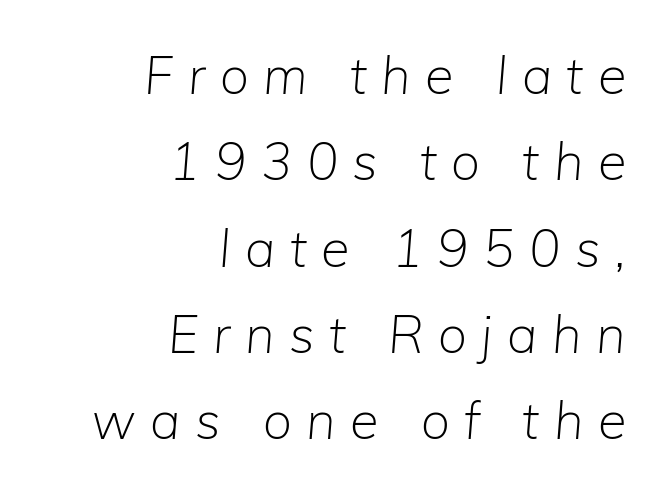
Q: Is the text bold? A: No.
Q: Is the text italic (slanted)? A: Yes, it leans right by about 5 degrees.
Q: Is the text underlined? A: No.
Q: How is the paragraph aligned? A: Right-aligned.
Q: Is the spacing between letters normal or unusually wide? A: Unusually wide.
Q: Is the spacing between lines tight, normal or loose? A: Normal.
Q: Width (condensed, normal, or wide)? A: Normal.
Q: Stroke contrast? A: Low.
Q: x-height? A: Medium.
Q: Monospaced? A: No.
